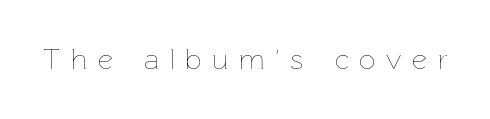
The passage shown is typed in a proportional face where columns would drift. The glyphs are unaccompanied by any horizontal stroke below them. The typography opts for an upright posture over an oblique one. Display-style spreading of the glyphs; the letterfit is very open.
